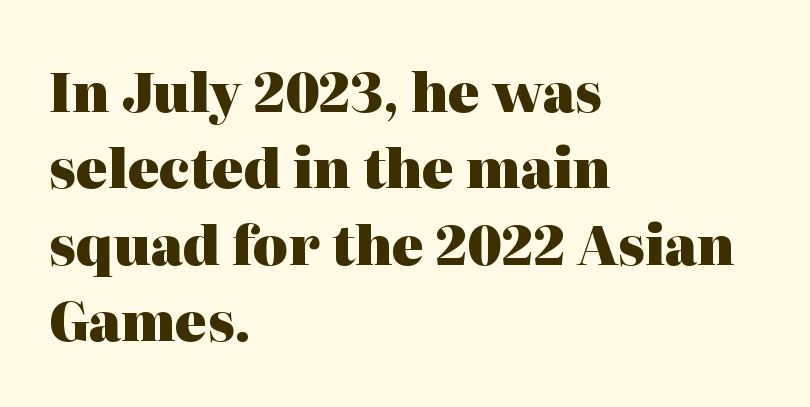
Q: Is the text bold? A: Yes.
Q: Is the text italic (slanted)? A: No, it is upright.
Q: Is the typeface a serif or a sans-serif typeface? A: Serif.
Q: Is the text underlined? A: No.
Q: How is the paragraph aligned? A: Left-aligned.
Q: Is the spacing between letters normal or unusually wide? A: Normal.
Q: Is the spacing between lines tight, normal or loose? A: Normal.
Q: Width (condensed, normal, or wide)? A: Normal.
Q: Stroke contrast? A: High.
Q: x-height? A: Medium.
Q: Monospaced? A: No.
